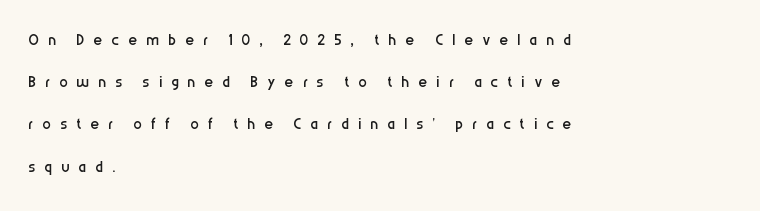
Rows of type keep a wide berth in the vertical direction. The typography opts for an upright posture over an oblique one. Compared with a centered layout, this one pins lines to the left instead. Display-style spreading of the glyphs; the letterfit is very open.
